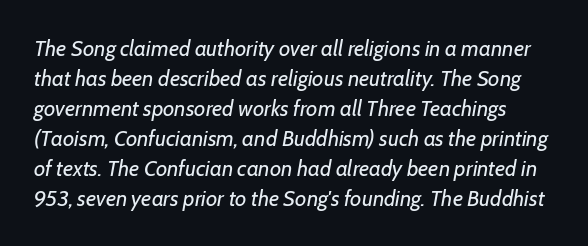
Q: Is the text bold? A: No.
Q: Is the text italic (slanted)? A: Yes, it leans right by about 7 degrees.
Q: Is the text underlined? A: No.
Q: Is the spacing between letters normal or unusually wide? A: Normal.
Q: Is the spacing between lines tight, normal or loose? A: Normal.
